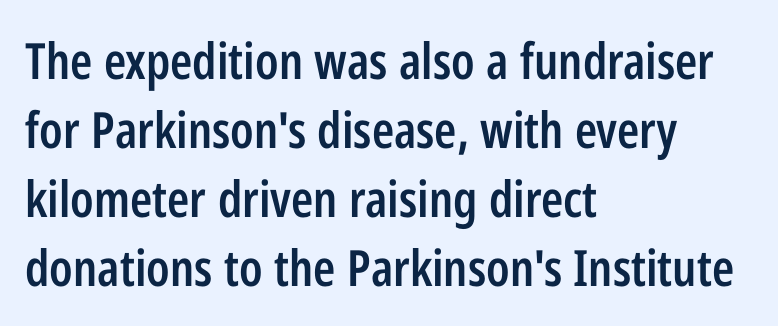
Q: Is the text bold? A: Semi-bold.
Q: Is the text italic (slanted)? A: No, it is upright.
Q: Is the typeface a serif or a sans-serif typeface? A: Sans-serif.
Q: Is the text underlined? A: No.
Q: How is the paragraph aligned? A: Left-aligned.
Q: Is the spacing between letters normal or unusually wide? A: Normal.
Q: Is the spacing between lines tight, normal or loose? A: Normal.
Q: Width (condensed, normal, or wide)? A: Condensed.
Q: Stroke contrast? A: Low.
Q: x-height? A: Medium.
Q: Monospaced? A: No.
